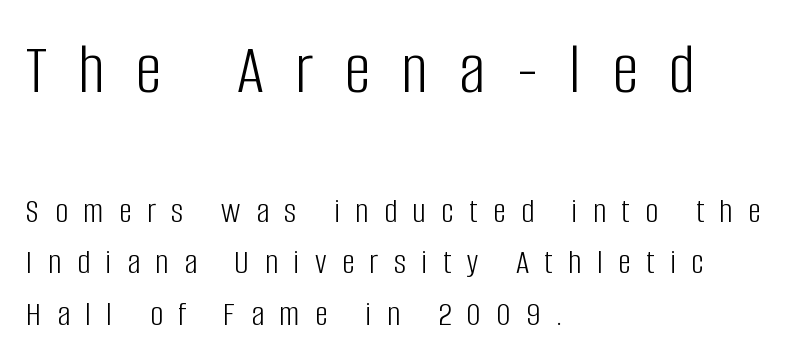
Q: Is the text bold? A: No.
Q: Is the text italic (slanted)? A: No, it is upright.
Q: Is the typeface a serif or a sans-serif typeface? A: Sans-serif.
Q: Is the text underlined? A: No.
Q: How is the paragraph aligned? A: Left-aligned.
Q: Is the spacing between letters normal or unusually wide? A: Unusually wide.
Q: Is the spacing between lines tight, normal or loose? A: Normal.
Q: Which block of text is set in a larger size, the first (top) or the second (bottom)? A: The first (top) one.
Q: Width (condensed, normal, or wide)? A: Condensed.
Q: Stroke contrast? A: Low.
Q: x-height? A: Large.
Q: Monospaced? A: No.
